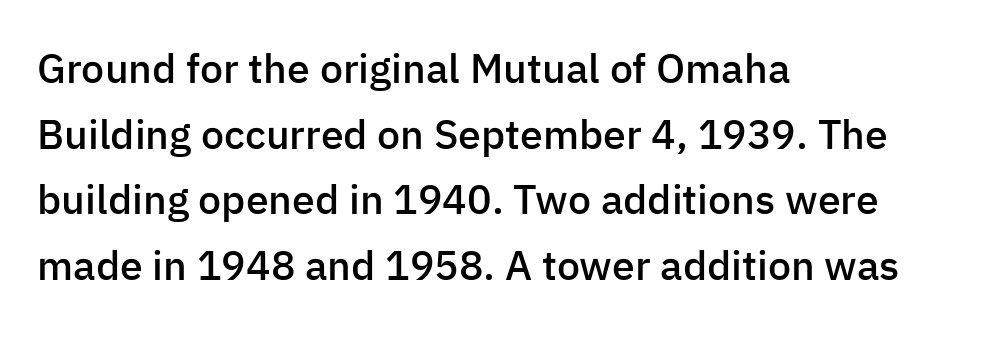
The image shows 41 px semibold sans-serif type, upright; set left-aligned, normal line spacing (1.6x), normal letter spacing, not underlined; low stroke contrast and a medium x-height.
